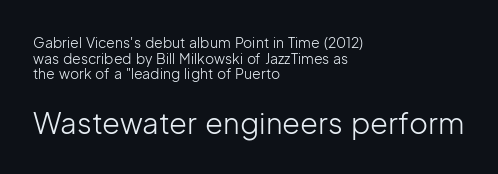
Students, observe: this is what under-led, compact text looks like. The rendering keeps characters at their native spacing. These lines stack with their left ends in a neat column. Classification — sans serif.
